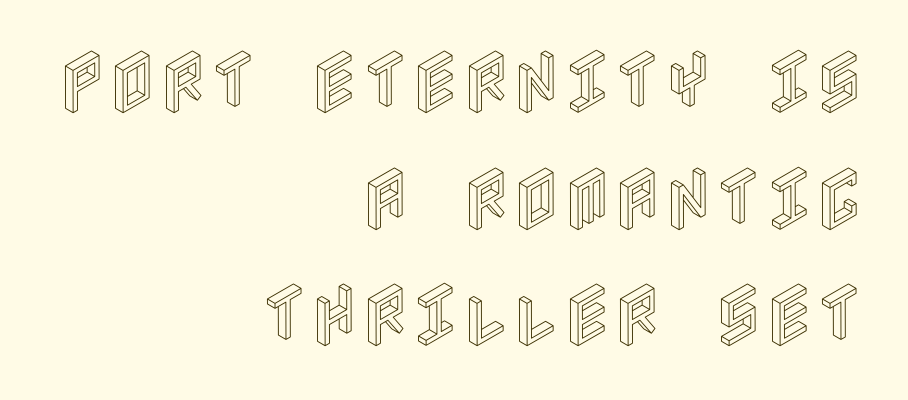
Each word holds together tightly as a unit, with standard inter-letter gaps. Style check: upright. Line endings align vertically; line beginnings do not. Plain, unruled lines of type.
